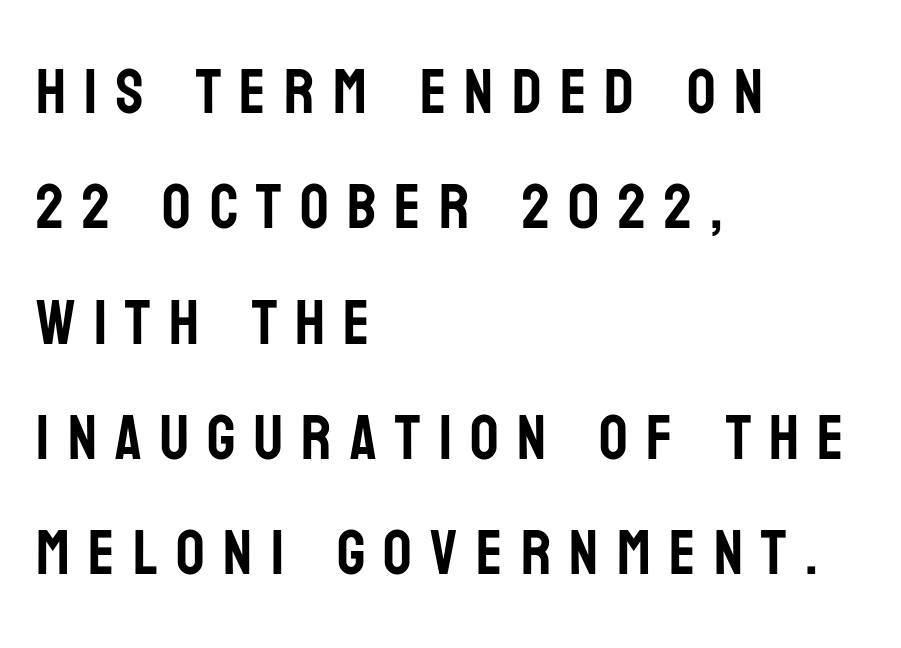
The image shows 63 px condensed sans-serif type, upright; set left-aligned, line spacing 1.83x, unusually wide letter spacing (+0.29 em), not underlined; low stroke contrast and a large x-height.
